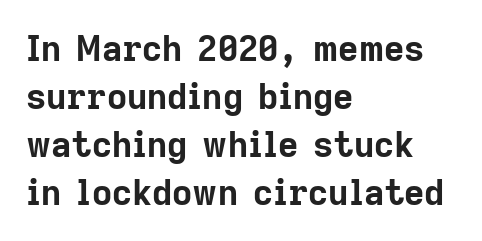
Is the block centered? No — it sits flush against the left margin. Is the type bold? Yes — the strokes are clearly thick and heavy. You can tell from the bare stems that sans-serif type was used. This sample has the flowing, uneven cadence of proportional lettering. The designer left line spacing at the default. Descenders hang freely into open space.
